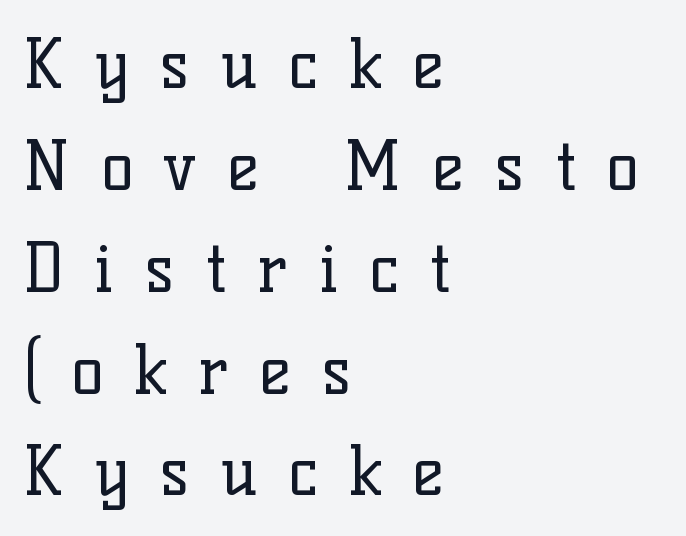
Q: Is the text bold? A: No.
Q: Is the text italic (slanted)? A: No, it is upright.
Q: Is the typeface a serif or a sans-serif typeface? A: Serif.
Q: Is the text underlined? A: No.
Q: How is the paragraph aligned? A: Left-aligned.
Q: Is the spacing between letters normal or unusually wide? A: Unusually wide.
Q: Is the spacing between lines tight, normal or loose? A: Normal.
Q: Width (condensed, normal, or wide)? A: Normal.
Q: Stroke contrast? A: Low.
Q: x-height? A: Medium.
Q: Monospaced? A: No.
